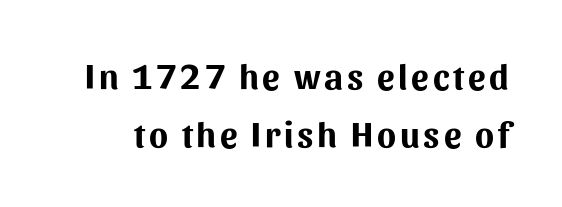
{"serif": "no", "italic": "no", "bold": "yes", "weight": "bold", "width": "normal", "stroke_contrast": "medium", "x_height": "medium", "monospaced": "no", "underline": "no", "line_spacing": "normal", "line_spacing_ratio": 1.65, "glyph_px": 35}
